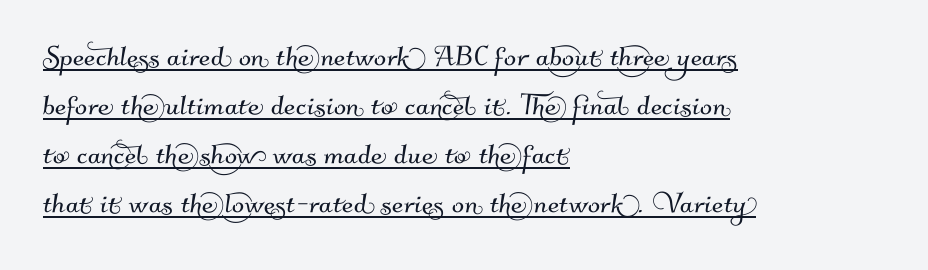
{"serif": "no", "width": "normal", "stroke_contrast": "medium", "x_height": "small", "monospaced": "no", "underline": "yes", "align": "left", "line_spacing": "normal", "line_spacing_ratio": 1.36, "letter_spacing": "normal", "letter_spacing_em": 0.0, "glyph_px": 36}
